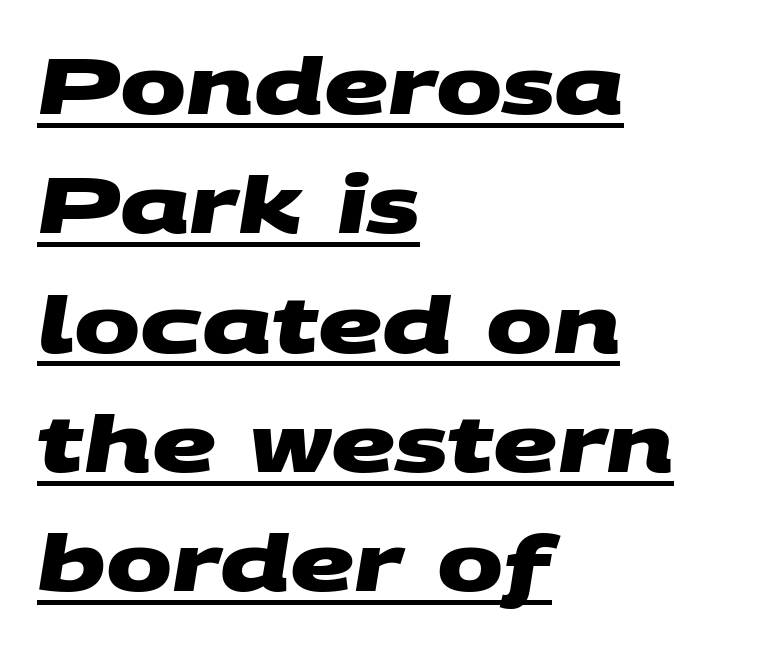
{"serif": "no", "bold": "yes", "weight": "heavy", "width": "wide", "stroke_contrast": "medium", "x_height": "large", "monospaced": "no", "underline": "yes", "align": "left", "line_spacing": "normal", "line_spacing_ratio": 1.51, "letter_spacing": "normal", "letter_spacing_em": 0.0, "glyph_px": 79}
